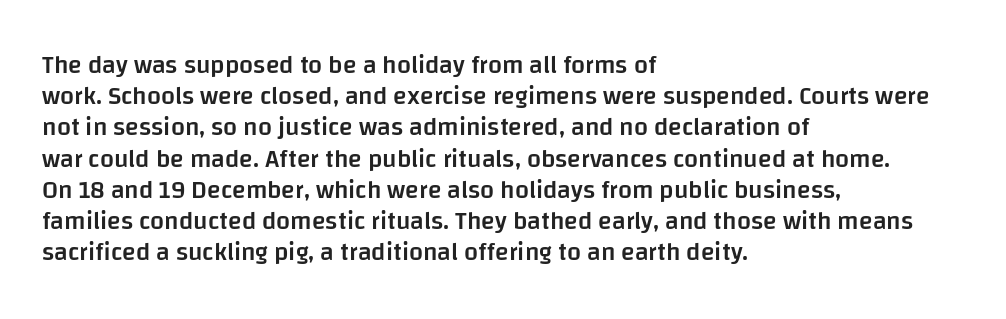
{"italic": "no", "bold": "semi", "underline": "no", "align": "left", "line_spacing": "normal", "line_spacing_ratio": 1.25, "letter_spacing": "normal", "letter_spacing_em": 0.0, "glyph_px": 25}
